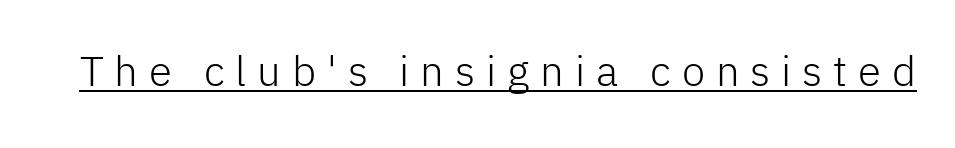
Q: Is the text bold? A: No.
Q: Is the text italic (slanted)? A: No, it is upright.
Q: Is the typeface a serif or a sans-serif typeface? A: Sans-serif.
Q: Is the text underlined? A: Yes.
Q: Is the spacing between letters normal or unusually wide? A: Unusually wide.
Q: Width (condensed, normal, or wide)? A: Normal.
Q: Stroke contrast? A: Low.
Q: x-height? A: Medium.
Q: Monospaced? A: No.
